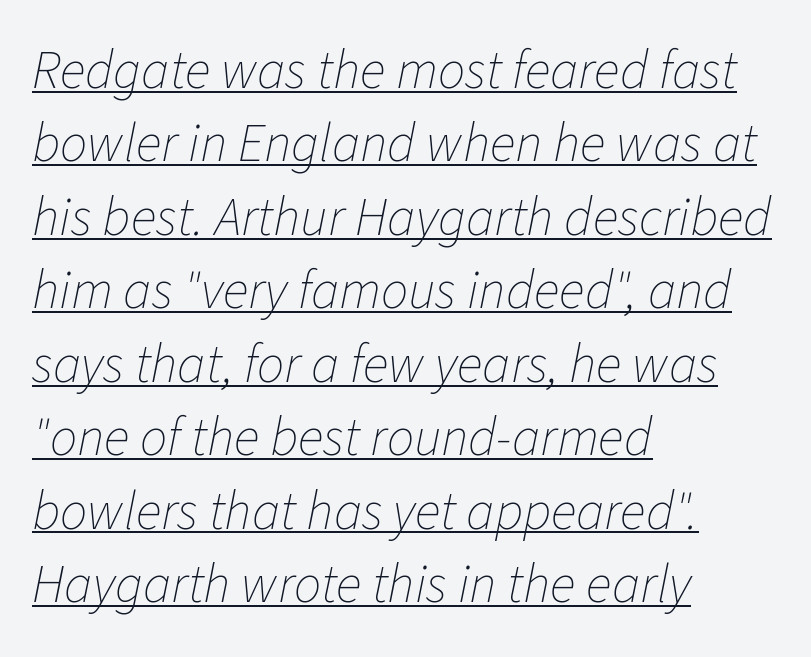
The text carries the slant typical of an italic or oblique font. A rule runs beneath these lines of type. The passage shown is not bold in any degree. The line texture is even and compact thanks to regular tracking. A typesetter would call this proportional, since set widths differ per character. Summary of vertical rhythm: regular, with standard interline spacing.
